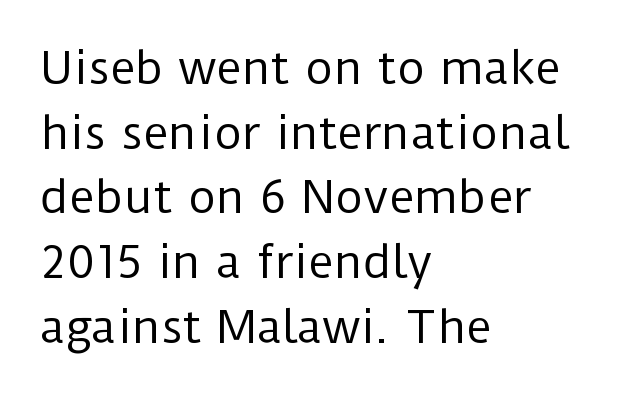
Look at the bottom of the vertical strokes: they stop flat, with no serifs. Layout note: lines flush left. Plain, unruled lines of type. The passage shown stacks its lines at a standard gap. This rendering leaves character spacing at its baseline value. This sample has the flowing, uneven cadence of proportional lettering.
